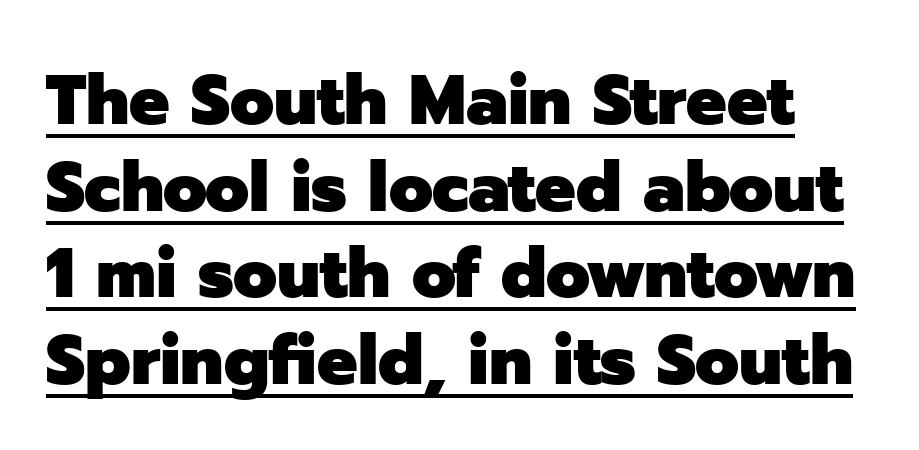
Has an underline been added? It has. The axis of the letterforms is exactly vertical. Each letter keeps its own natural width here, so spacing adapts to shape. Serifs: no, the terminals of the letterforms are clean. Nobody touched the tracking dial on this one.
